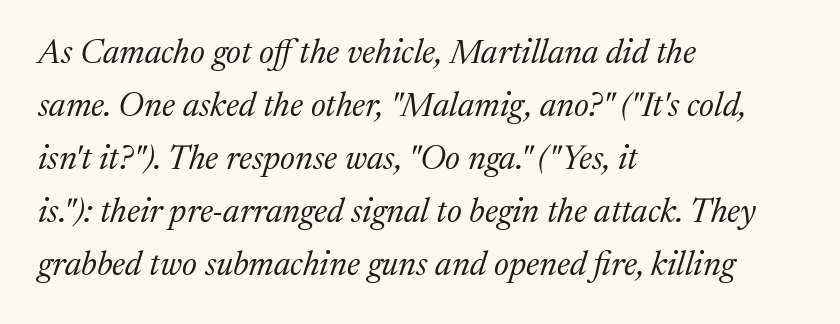
The image shows 34 px regular-weight serif type, italic (leaning right); set left-aligned, normal line spacing (1.56x), normal letter spacing, not underlined; medium stroke contrast and a medium x-height.
